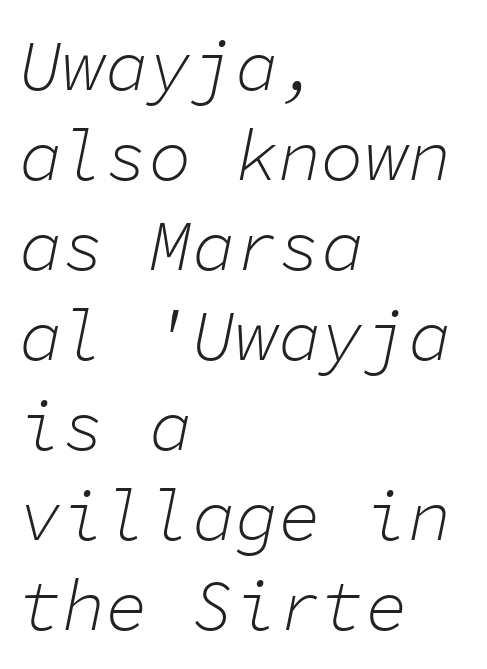
Normally led — the rows are evenly, conventionally spaced. The rendering anchors every line to the left-hand side. A clean baseline with only descenders dipping below it. Weight: regular or lighter.
